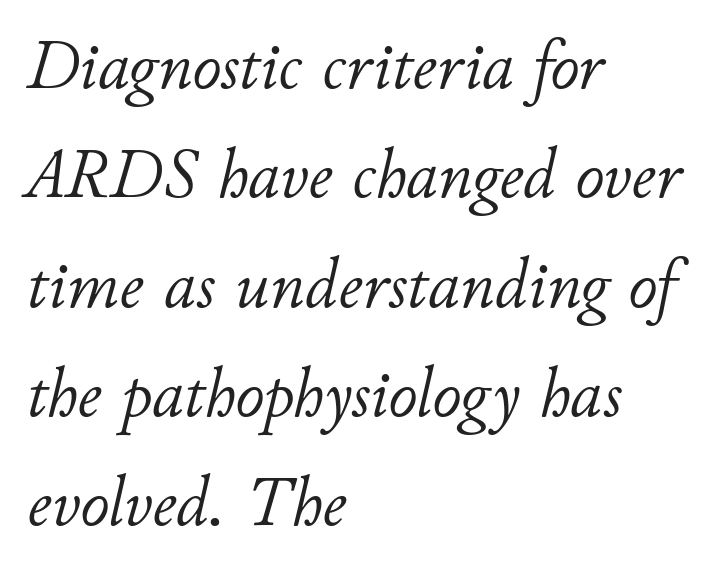
Tracking value appears to be zero — textbook default spacing. The typesetting does not lean heavy: it is not bold. Beneath every word, the page is bare. If you drew a ruler down the left edge, every line would touch it. Is there much room between lines? A standard amount, neither cramped nor airy. Do the characters align in a grid? No, the font is proportional.
